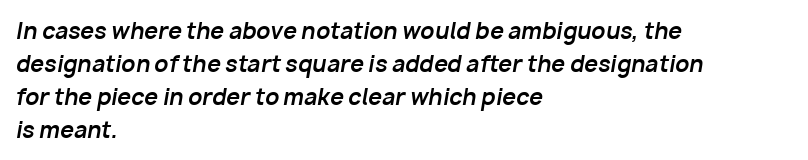
The image shows 22 px bold type, italic (leaning right); set left-aligned, normal line spacing (1.5x), normal letter spacing, not underlined.
